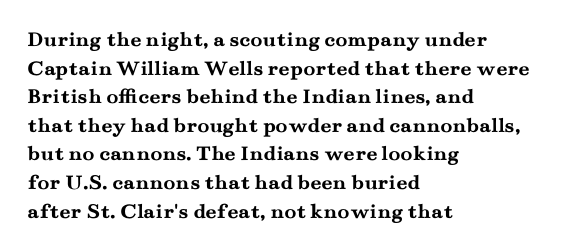
The image shows 22 px bold type, upright; set left-aligned, normal line spacing (1.3x), normal letter spacing, not underlined.
